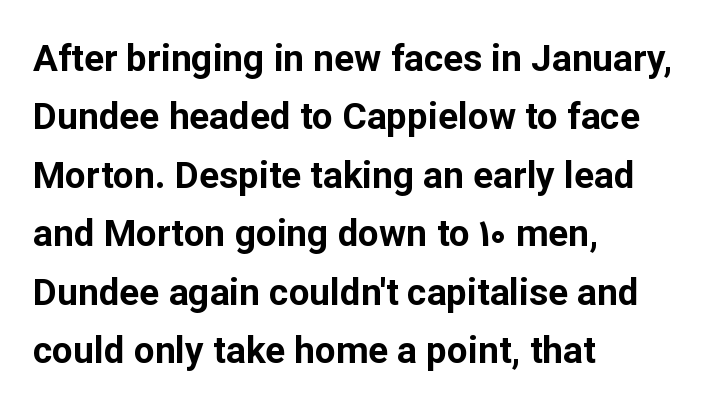
You could not count columns in this text — the font is proportionally spaced. The face used here has the dense, thick strokes of a bold. Notice how descenders clear the ascenders below comfortably — that's standard leading. Letterform terminals end flat and unadorned throughout the passage.
